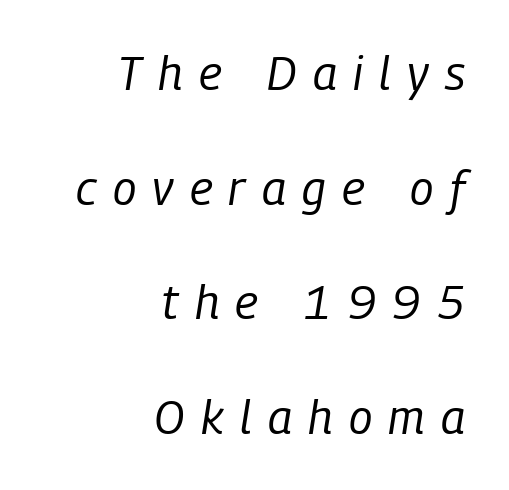
Q: Is the text bold? A: No.
Q: Is the text italic (slanted)? A: Yes, it leans right by about 9 degrees.
Q: Is the text underlined? A: No.
Q: How is the paragraph aligned? A: Right-aligned.
Q: Is the spacing between letters normal or unusually wide? A: Unusually wide.
Q: Is the spacing between lines tight, normal or loose? A: Loose.
Q: Width (condensed, normal, or wide)? A: Condensed.
Q: Stroke contrast? A: Low.
Q: x-height? A: Medium.
Q: Monospaced? A: No.
